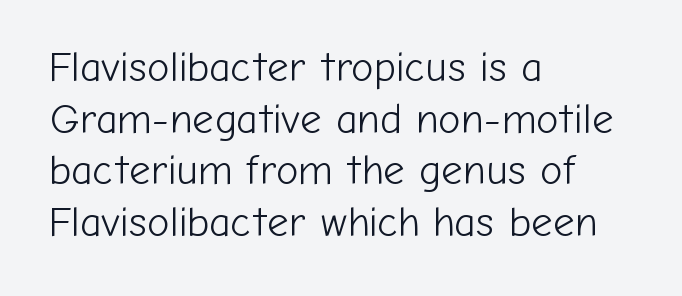
Q: Is the text bold? A: No.
Q: Is the text italic (slanted)? A: No, it is upright.
Q: Is the typeface a serif or a sans-serif typeface? A: Sans-serif.
Q: Is the text underlined? A: No.
Q: How is the paragraph aligned? A: Left-aligned.
Q: Is the spacing between letters normal or unusually wide? A: Normal.
Q: Width (condensed, normal, or wide)? A: Normal.
Q: Stroke contrast? A: Low.
Q: x-height? A: Medium.
Q: Monospaced? A: No.
